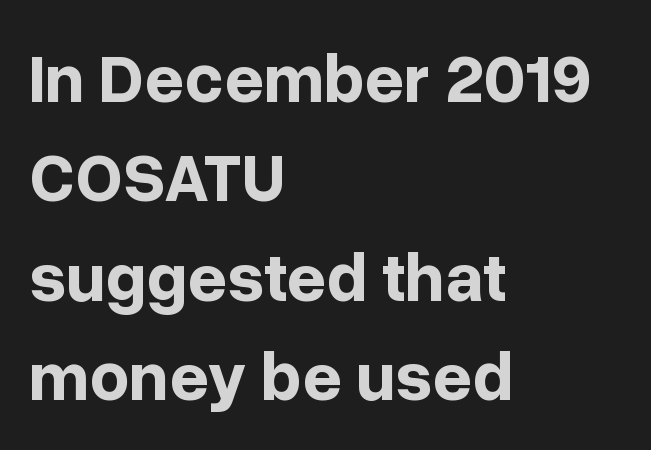
{"serif": "no", "italic": "no", "bold": "yes", "weight": "bold", "width": "normal", "stroke_contrast": "low", "x_height": "medium", "monospaced": "no", "underline": "no", "align": "left", "line_spacing": "normal", "line_spacing_ratio": 1.44, "letter_spacing": "normal", "letter_spacing_em": 0.0, "glyph_px": 69}
